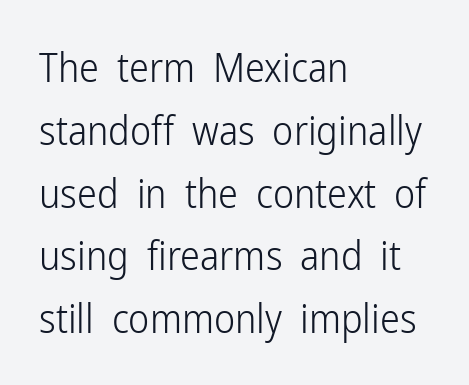
Is the letter spacing exaggerated? No — it looks like the ordinary default. You could not count columns in this text — the font is proportionally spaced. The rag falls on the right side of this text block. This sample uses a sans-serif face.
